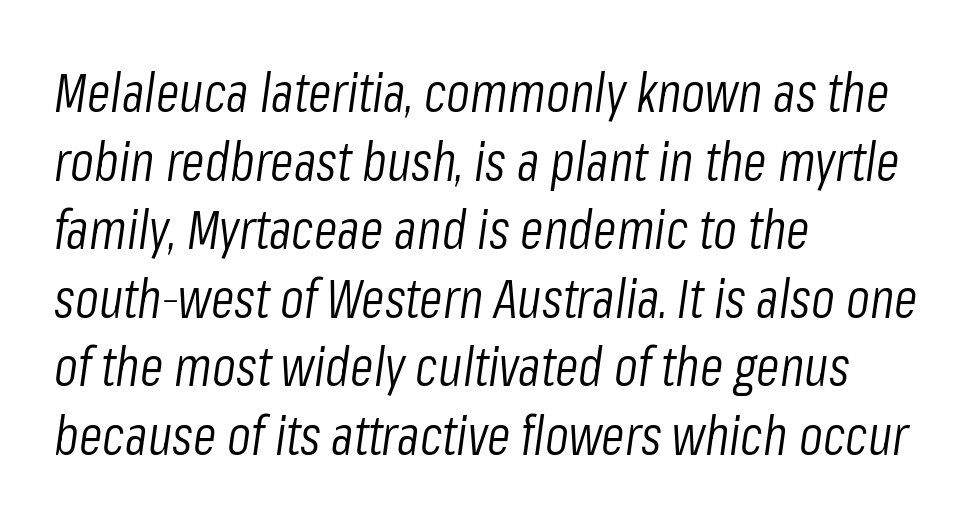
Q: Is the text bold? A: No.
Q: Is the text italic (slanted)? A: Yes, it leans right by about 8 degrees.
Q: Is the text underlined? A: No.
Q: How is the paragraph aligned? A: Left-aligned.
Q: Is the spacing between letters normal or unusually wide? A: Normal.
Q: Is the spacing between lines tight, normal or loose? A: Normal.
Q: Width (condensed, normal, or wide)? A: Condensed.
Q: Stroke contrast? A: Low.
Q: x-height? A: Medium.
Q: Monospaced? A: No.
